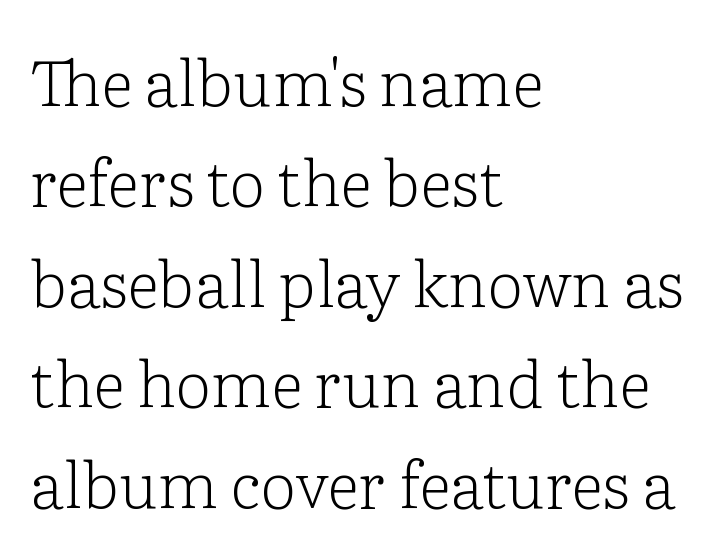
{"serif": "yes", "italic": "no", "bold": "no", "weight": "light", "width": "normal", "stroke_contrast": "low", "x_height": "medium", "monospaced": "no", "underline": "no", "align": "left", "line_spacing": "normal", "line_spacing_ratio": 1.57, "letter_spacing": "normal", "letter_spacing_em": 0.0, "glyph_px": 64}
